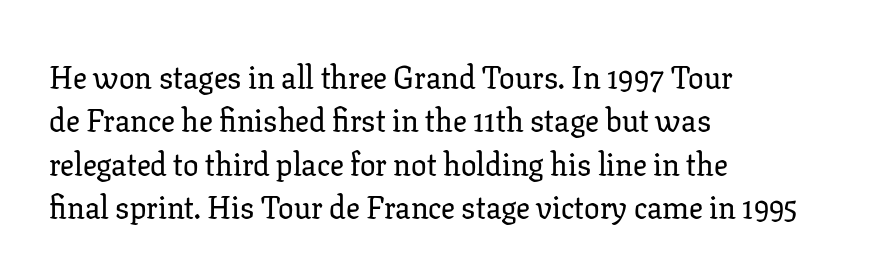
A bare baseline throughout the passage. The letters carry serifs — small finishing strokes at the ends of their stems. The face used here is proportionally spaced, like ordinary book or web type. Vertically, the passage feels balanced, rows spaced as you'd expect.
